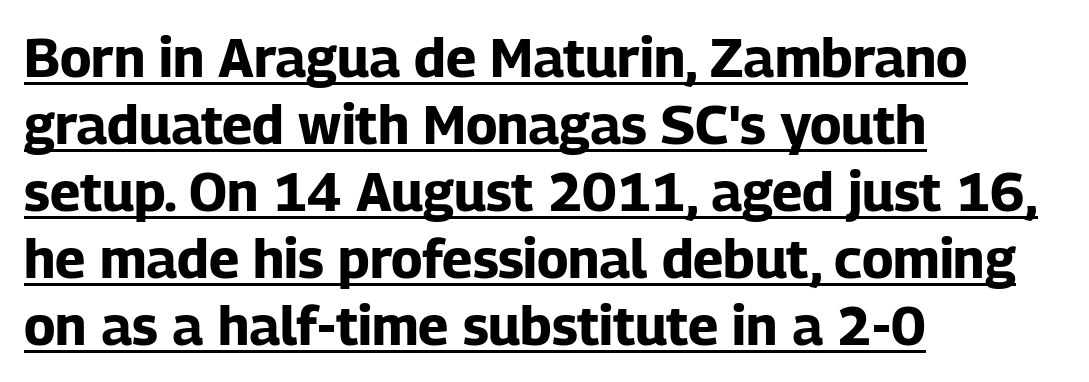
Leftover space on each line is placed entirely after the last word. Varying glyph widths throughout — classic text-font behaviour. Caption: lettering with a line underneath. It's the straight-up-and-down kind of type. You'd pick this weight for a headline — it's a proper bold.
